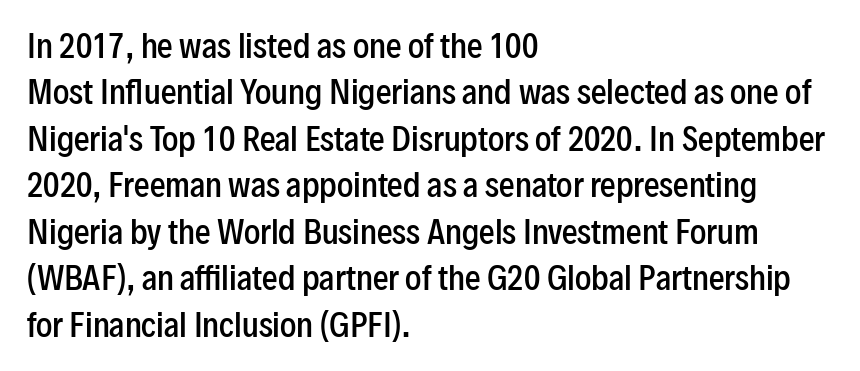
Q: Is the text bold? A: Semi-bold.
Q: Is the text italic (slanted)? A: No, it is upright.
Q: Is the typeface a serif or a sans-serif typeface? A: Sans-serif.
Q: Is the text underlined? A: No.
Q: How is the paragraph aligned? A: Left-aligned.
Q: Is the spacing between letters normal or unusually wide? A: Normal.
Q: Is the spacing between lines tight, normal or loose? A: Normal.
Q: Width (condensed, normal, or wide)? A: Condensed.
Q: Stroke contrast? A: Low.
Q: x-height? A: Medium.
Q: Monospaced? A: No.
